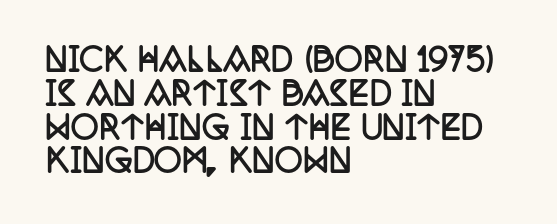
Q: Is the text bold? A: Yes.
Q: Is the text italic (slanted)? A: No, it is upright.
Q: Is the typeface a serif or a sans-serif typeface? A: Serif.
Q: Is the text underlined? A: No.
Q: How is the paragraph aligned? A: Left-aligned.
Q: Is the spacing between letters normal or unusually wide? A: Normal.
Q: Is the spacing between lines tight, normal or loose? A: Tight.
Q: Width (condensed, normal, or wide)? A: Condensed.
Q: Stroke contrast? A: Low.
Q: x-height? A: Large.
Q: Monospaced? A: No.
